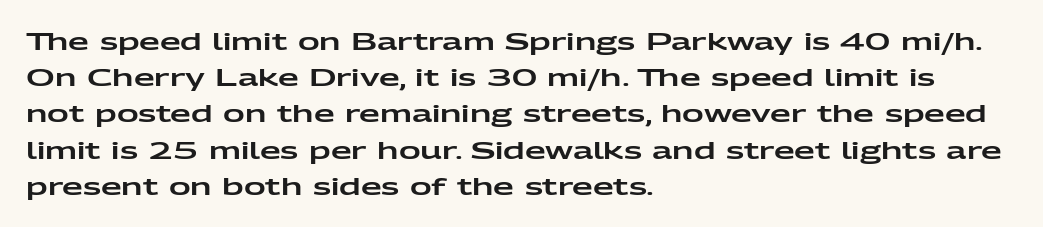
The image shows 24 px text type, upright; set left-aligned, normal line spacing (1.51x), normal letter spacing, not underlined.
